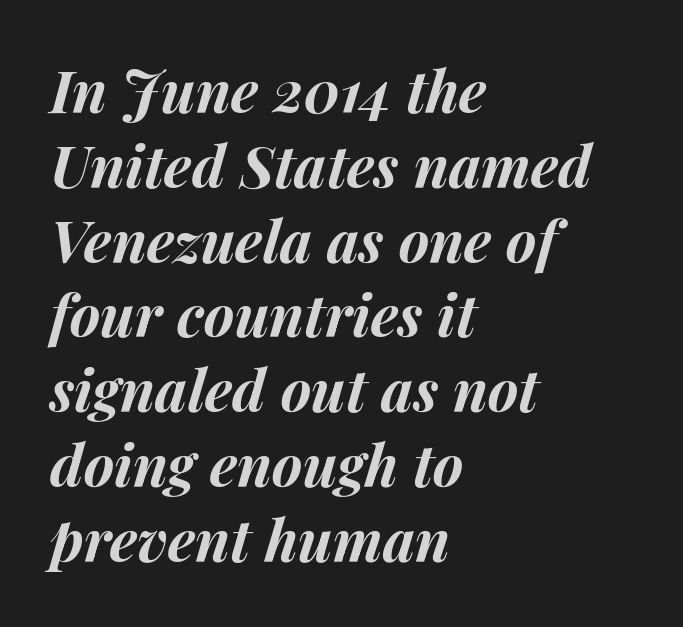
The image shows 58 px bold type, italic (leaning right); set left-aligned, normal line spacing (1.29x), normal letter spacing, not underlined; medium stroke contrast and a medium x-height.
